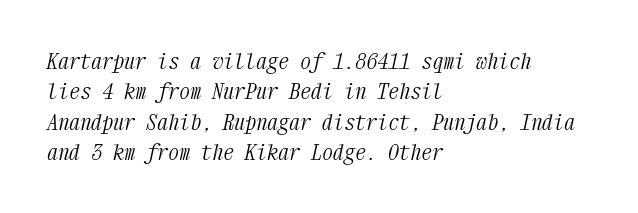
Look at the tracking — it's just the regular setting, nothing added. This reads as an unemphasized weight, regular at the heaviest. This rendering uses left alignment, leaving the right contour irregular. Posture: slanted. Any mark beneath the type? The region is blank. Horizontal bands of white between lines are of average thickness.
